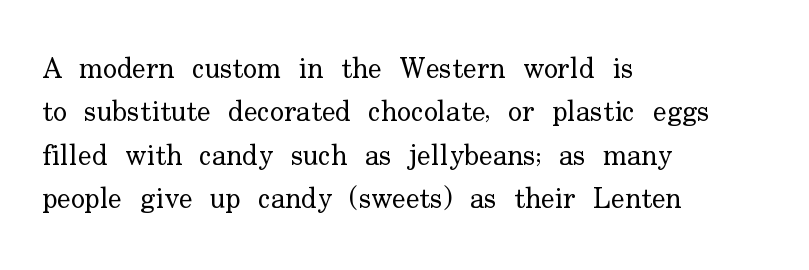
{"serif": "yes", "italic": "no", "bold": "no", "weight": "regular", "width": "normal", "stroke_contrast": "low", "x_height": "small", "monospaced": "no", "underline": "no", "align": "left", "line_spacing": "normal", "line_spacing_ratio": 1.5, "letter_spacing": "normal", "letter_spacing_em": 0.0, "glyph_px": 29}
